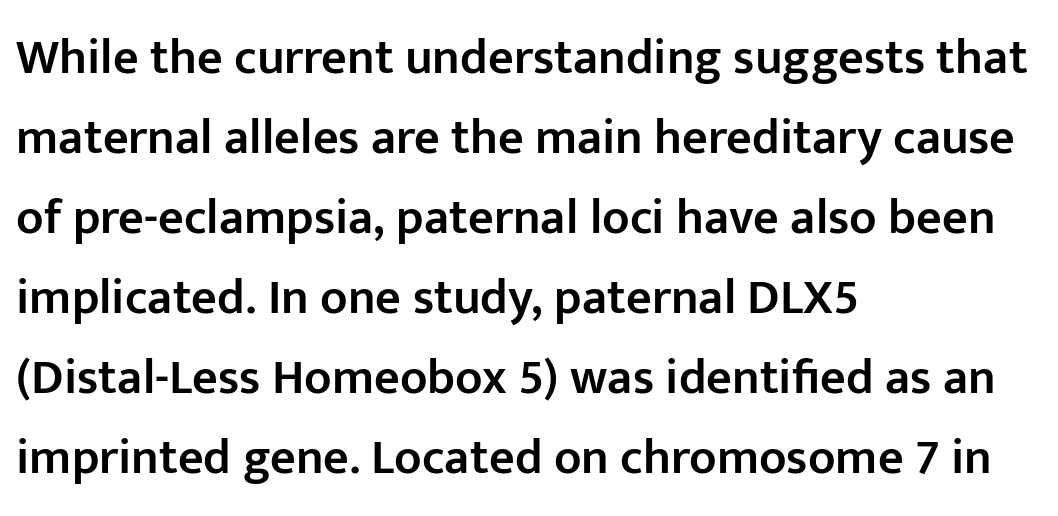
The image shows 50 px semibold sans-serif type, upright; set left-aligned, normal line spacing (1.6x), normal letter spacing, not underlined; low stroke contrast and a medium x-height.
